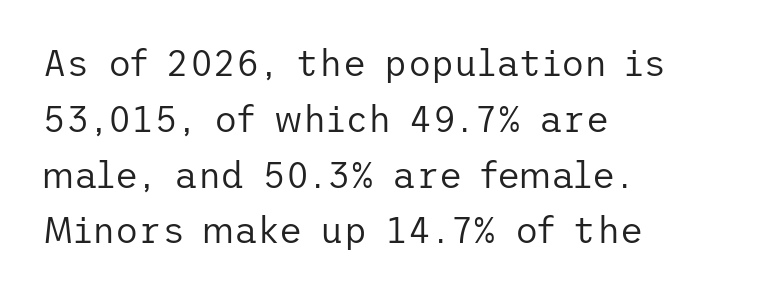
The image shows 36 px regular-weight sans-serif type, upright; set left-aligned, normal line spacing (1.55x), normal letter spacing, not underlined; low stroke contrast and a medium x-height.
